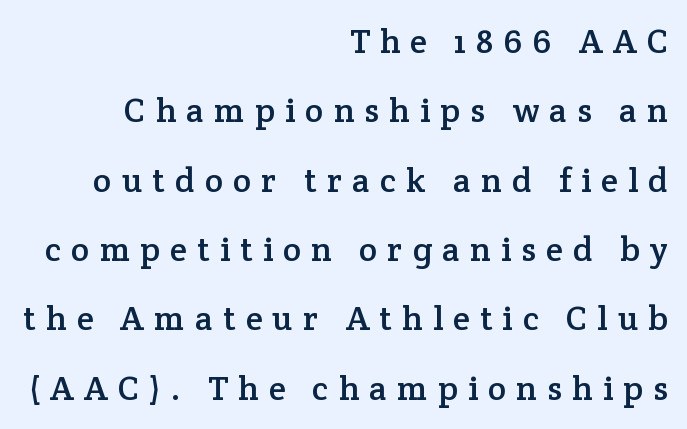
The image shows 34 px serif type, upright; set right-aligned, loose line spacing (2.04x), unusually wide letter spacing (+0.3 em), not underlined; low stroke contrast and a medium x-height.
